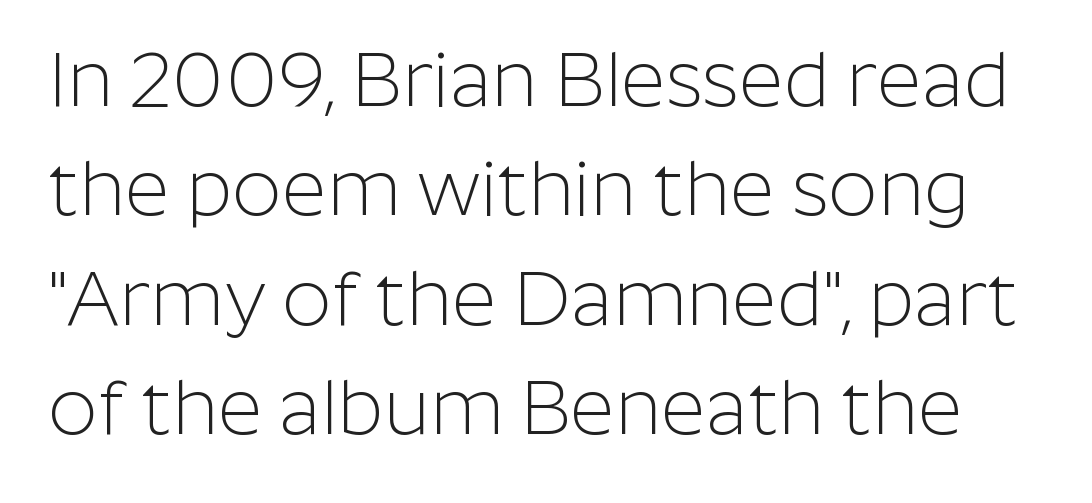
Q: Is the text bold? A: No.
Q: Is the text italic (slanted)? A: No, it is upright.
Q: Is the typeface a serif or a sans-serif typeface? A: Sans-serif.
Q: Is the text underlined? A: No.
Q: Is the spacing between letters normal or unusually wide? A: Normal.
Q: Is the spacing between lines tight, normal or loose? A: Normal.
Q: Width (condensed, normal, or wide)? A: Normal.
Q: Stroke contrast? A: Low.
Q: x-height? A: Medium.
Q: Monospaced? A: No.
